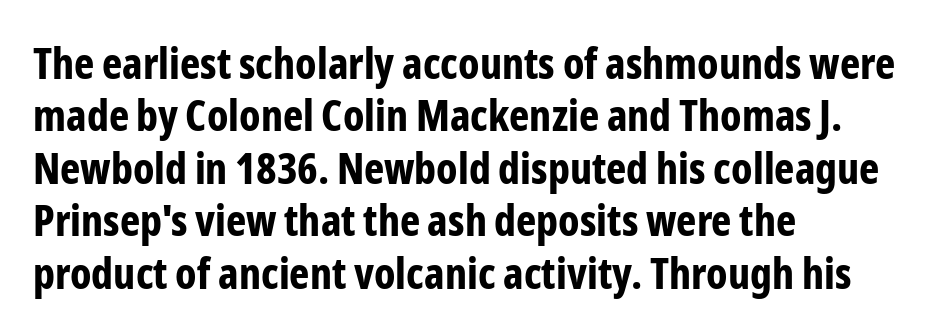
Q: Is the text bold? A: Yes.
Q: Is the text italic (slanted)? A: No, it is upright.
Q: Is the typeface a serif or a sans-serif typeface? A: Sans-serif.
Q: Is the text underlined? A: No.
Q: How is the paragraph aligned? A: Left-aligned.
Q: Is the spacing between letters normal or unusually wide? A: Normal.
Q: Width (condensed, normal, or wide)? A: Condensed.
Q: Stroke contrast? A: Low.
Q: x-height? A: Medium.
Q: Monospaced? A: No.
